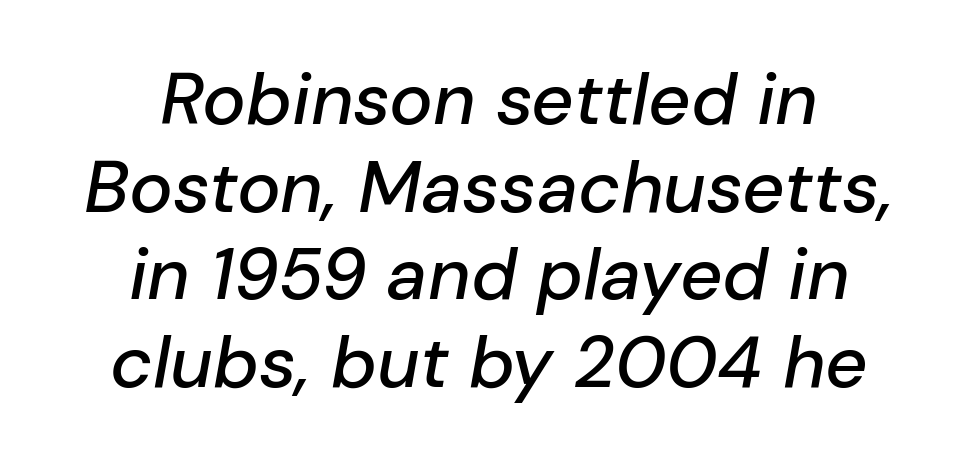
You could not count columns in this text — the font is proportionally spaced. Look at the tracking — it's just the regular setting, nothing added. Check the space under the baseline: it is left empty. This is oblique type, the kind used for emphasis or titles. The compositor balanced each line on the midline.
